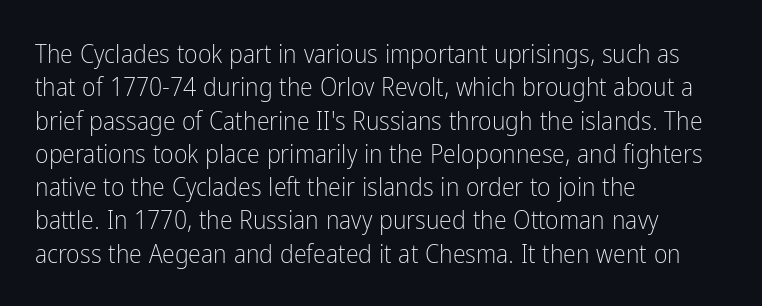
{"italic": "no", "bold": "no", "underline": "no", "align": "left", "line_spacing": "normal", "line_spacing_ratio": 1.28, "letter_spacing": "normal", "letter_spacing_em": 0.0, "glyph_px": 26}
